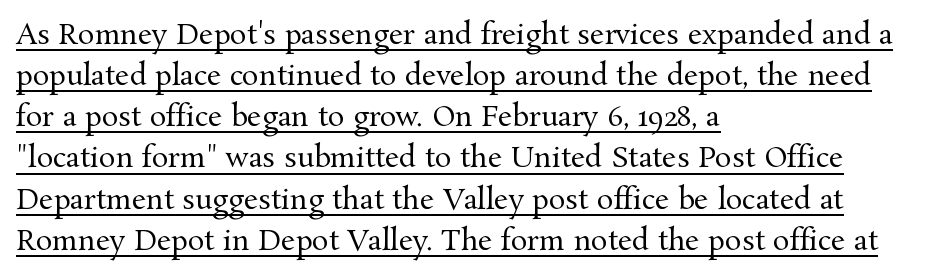
The image shows 28 px regular-weight serif type, upright; set left-aligned, normal line spacing (1.47x), normal letter spacing, underlined; medium stroke contrast and a medium x-height.
